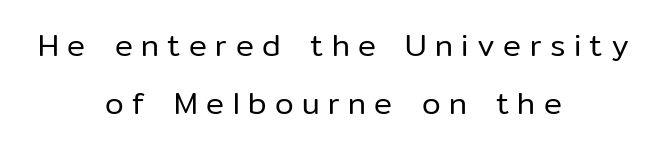
Q: Is the text bold? A: No.
Q: Is the text italic (slanted)? A: No, it is upright.
Q: Is the typeface a serif or a sans-serif typeface? A: Sans-serif.
Q: Is the text underlined? A: No.
Q: How is the paragraph aligned? A: Centered.
Q: Is the spacing between letters normal or unusually wide? A: Unusually wide.
Q: Is the spacing between lines tight, normal or loose? A: Loose.
Q: Width (condensed, normal, or wide)? A: Normal.
Q: Stroke contrast? A: Low.
Q: x-height? A: Medium.
Q: Monospaced? A: No.
